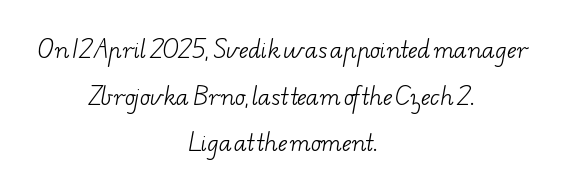
Q: Is the text bold? A: No.
Q: Is the text underlined? A: No.
Q: How is the paragraph aligned? A: Centered.
Q: Is the spacing between letters normal or unusually wide? A: Normal.
Q: Is the spacing between lines tight, normal or loose? A: Loose.
